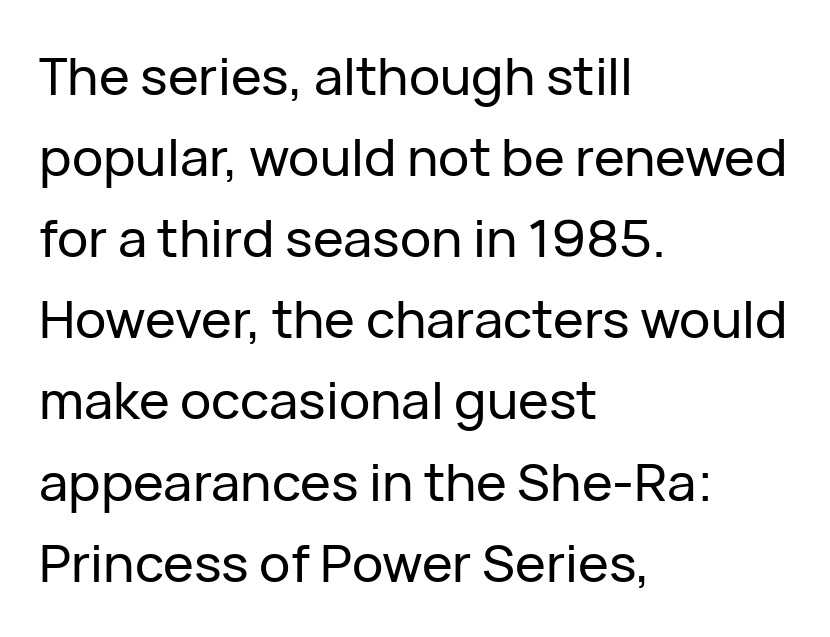
The image shows 52 px sans-serif type, upright; set left-aligned, normal line spacing (1.56x), normal letter spacing, not underlined; low stroke contrast and a medium x-height.
